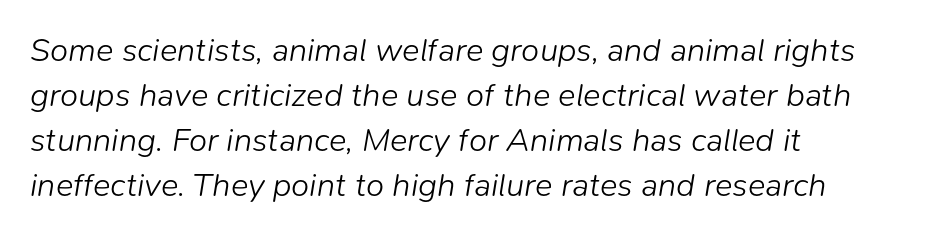
Q: Is the text bold? A: No.
Q: Is the text italic (slanted)? A: Yes, it leans right by about 9 degrees.
Q: Is the text underlined? A: No.
Q: How is the paragraph aligned? A: Left-aligned.
Q: Is the spacing between letters normal or unusually wide? A: Normal.
Q: Is the spacing between lines tight, normal or loose? A: Normal.
Q: Width (condensed, normal, or wide)? A: Normal.
Q: Stroke contrast? A: Low.
Q: x-height? A: Medium.
Q: Monospaced? A: No.
